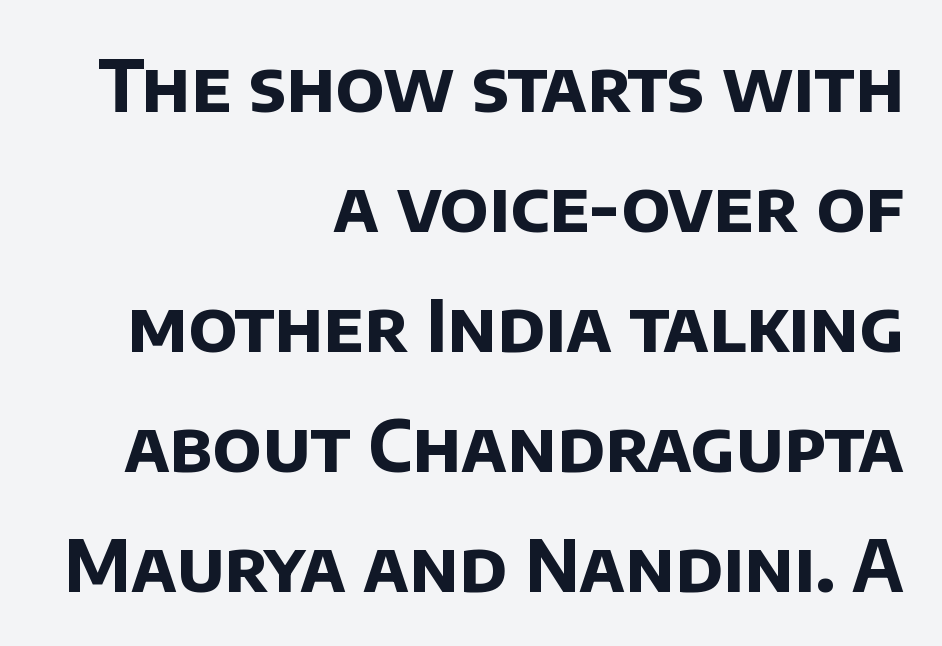
The image shows 71 px bold sans-serif type; set right-aligned, normal line spacing (1.69x), normal letter spacing, not underlined; low stroke contrast and a large x-height.
